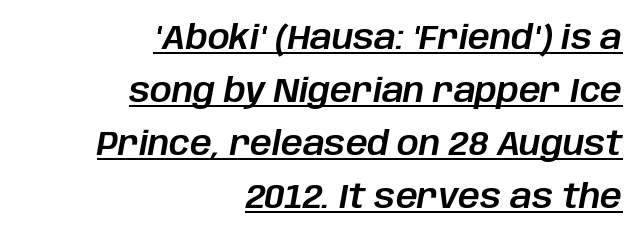
The image shows 34 px text type, italic (leaning right); set right-aligned, normal line spacing (1.56x), normal letter spacing, underlined; low stroke contrast and a large x-height.
